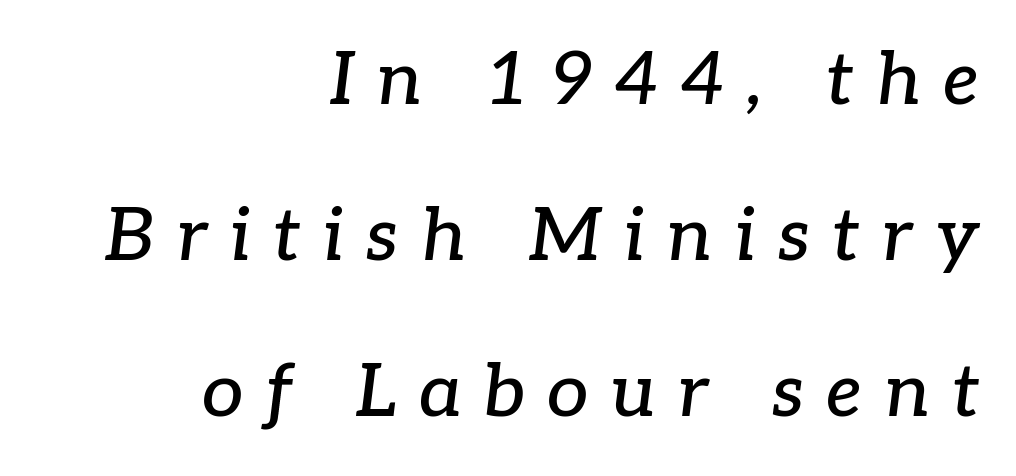
Q: Is the text italic (slanted)? A: Yes, it leans right by about 7 degrees.
Q: Is the typeface a serif or a sans-serif typeface? A: Serif.
Q: Is the text underlined? A: No.
Q: How is the paragraph aligned? A: Right-aligned.
Q: Is the spacing between letters normal or unusually wide? A: Unusually wide.
Q: Is the spacing between lines tight, normal or loose? A: Loose.
Q: Width (condensed, normal, or wide)? A: Normal.
Q: Stroke contrast? A: Low.
Q: x-height? A: Medium.
Q: Monospaced? A: No.
